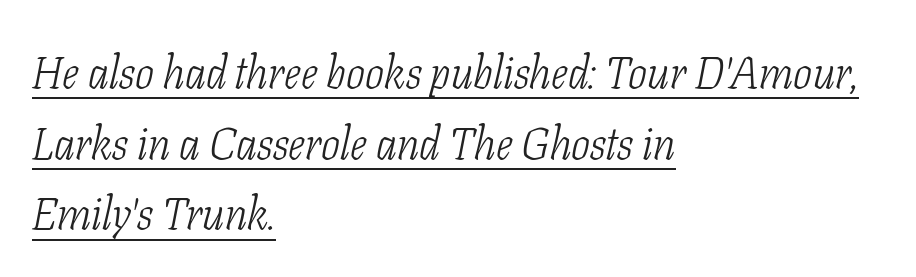
Each line starts at the same left margin while the right side varies. Caption: face not bold, strokes unweighted. Varying glyph widths throughout — classic text-font behaviour. Leading: standard. The lettering is marked with a stroke running underneath it. An italicized treatment has been applied to the whole sample.
